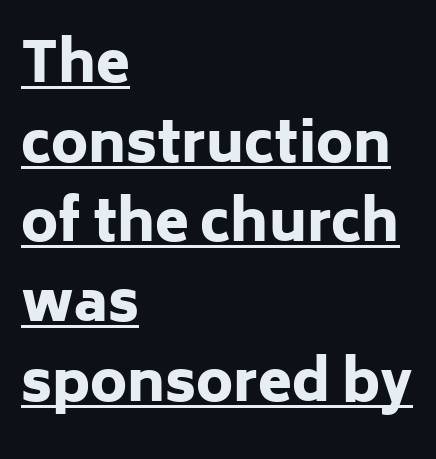
Q: Is the text bold? A: Yes.
Q: Is the text italic (slanted)? A: No, it is upright.
Q: Is the typeface a serif or a sans-serif typeface? A: Sans-serif.
Q: Is the text underlined? A: Yes.
Q: How is the paragraph aligned? A: Left-aligned.
Q: Is the spacing between letters normal or unusually wide? A: Normal.
Q: Is the spacing between lines tight, normal or loose? A: Normal.
Q: Width (condensed, normal, or wide)? A: Normal.
Q: Stroke contrast? A: Low.
Q: x-height? A: Medium.
Q: Monospaced? A: No.
